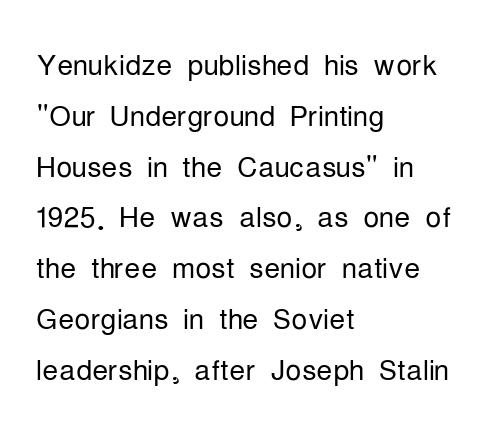
{"serif": "no", "italic": "no", "bold": "no", "weight": "light", "width": "condensed", "stroke_contrast": "low", "x_height": "medium", "monospaced": "no", "underline": "no", "align": "left", "line_spacing": "normal", "line_spacing_ratio": 1.27, "letter_spacing": "normal", "letter_spacing_em": 0.0, "glyph_px": 40}
